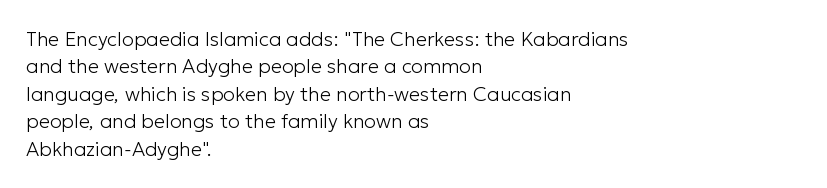
{"italic": "no", "bold": "no", "underline": "no", "align": "left", "line_spacing": "normal", "line_spacing_ratio": 1.37, "letter_spacing": "normal", "letter_spacing_em": 0.0, "glyph_px": 20}
